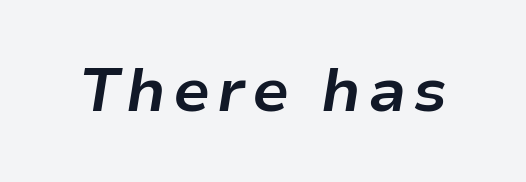
Looks like regular typesetting: each glyph gets only the width it needs. These lines were composed using italics. Emphasis by weight is at full strength: bold. Only glyphs here, with clear space below each row.
